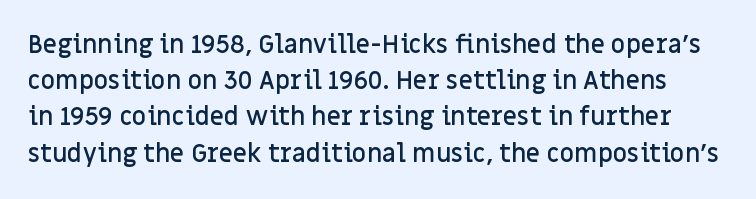
Nothing unusual about the tracking: characters are spaced as the font intends. If you drew a line through each stem, it would be perfectly vertical. Check the space under the baseline: it is left empty. Its strokes are somewhat broadened, the hallmark of semibold type. These lines sit exactly where default settings would place them.
